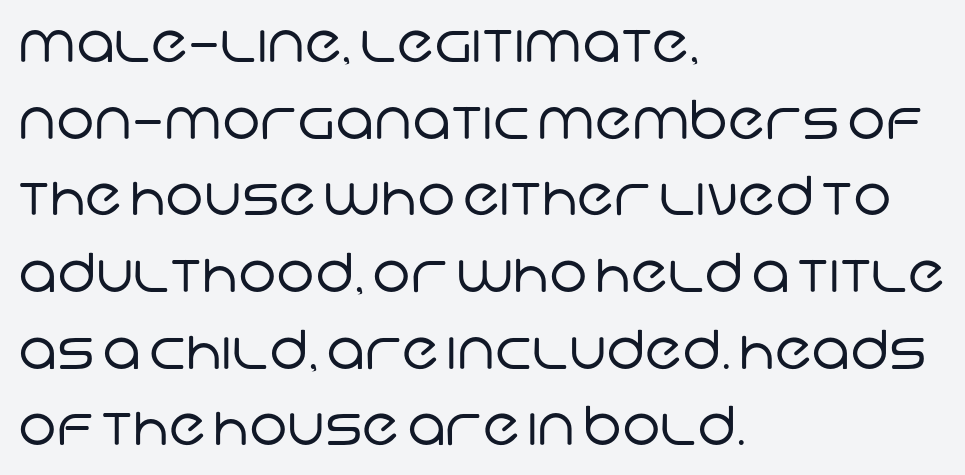
{"serif": "no", "bold": "no", "weight": "regular", "width": "normal", "stroke_contrast": "low", "x_height": "large", "monospaced": "no", "underline": "no", "align": "left", "line_spacing": "normal", "line_spacing_ratio": 1.42, "letter_spacing": "normal", "letter_spacing_em": 0.0, "glyph_px": 54}
